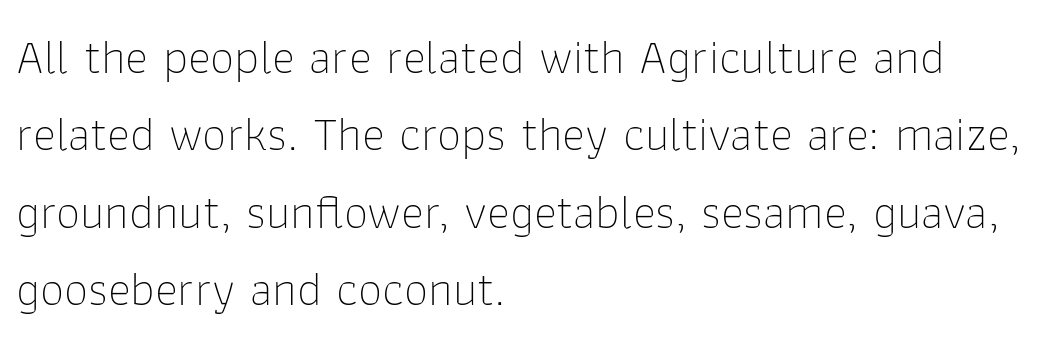
Q: Is the text bold? A: No.
Q: Is the text italic (slanted)? A: No, it is upright.
Q: Is the typeface a serif or a sans-serif typeface? A: Sans-serif.
Q: Is the text underlined? A: No.
Q: How is the paragraph aligned? A: Left-aligned.
Q: Is the spacing between letters normal or unusually wide? A: Normal.
Q: Is the spacing between lines tight, normal or loose? A: Normal.
Q: Width (condensed, normal, or wide)? A: Normal.
Q: Stroke contrast? A: Low.
Q: x-height? A: Medium.
Q: Monospaced? A: No.
